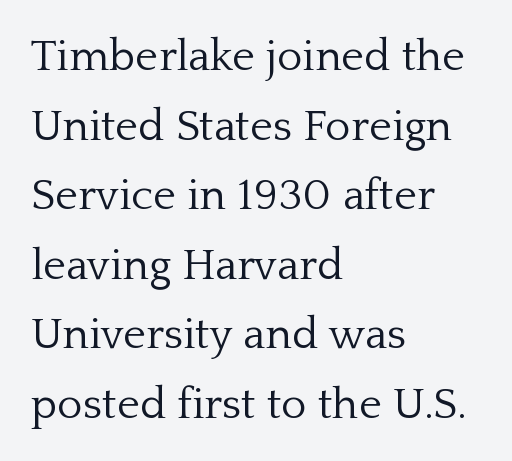
The image shows 44 px light serif type, upright; set left-aligned, normal line spacing (1.58x), normal letter spacing, not underlined; low stroke contrast and a medium x-height.
